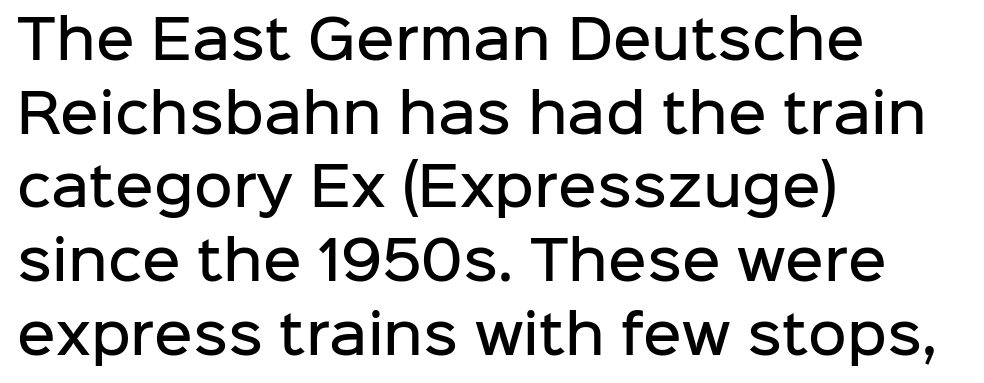
Letter spacing: default. This block has exactly the height ordinary leading produces. Bold? Not quite — semibold, heavier than regular but stopping short. Lines of text with bare space underneath. The letters carry no serifs — their stems end cleanly without finishing strokes. Compared with a centered layout, this one pins lines to the left instead.
